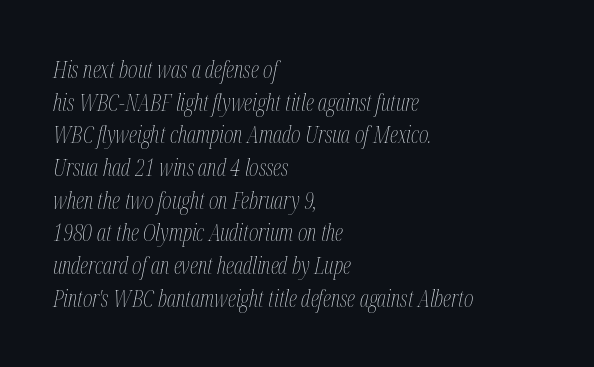
{"italic": "yes", "lean": "right", "slant_degrees": 12, "bold": "no", "underline": "no", "align": "left", "line_spacing": "normal", "line_spacing_ratio": 1.42, "letter_spacing": "normal", "letter_spacing_em": 0.0, "glyph_px": 23}
